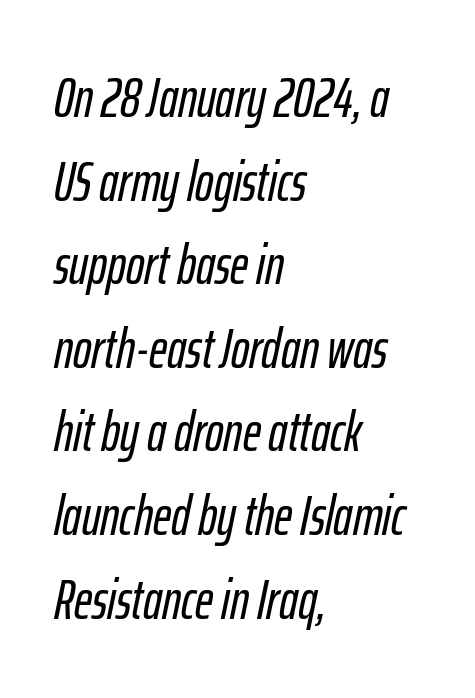
{"italic": "yes", "lean": "right", "slant_degrees": 12, "width": "condensed", "stroke_contrast": "low", "x_height": "medium", "monospaced": "no", "underline": "no", "align": "left", "line_spacing": "normal", "line_spacing_ratio": 1.52, "letter_spacing": "normal", "letter_spacing_em": 0.0, "glyph_px": 55}
